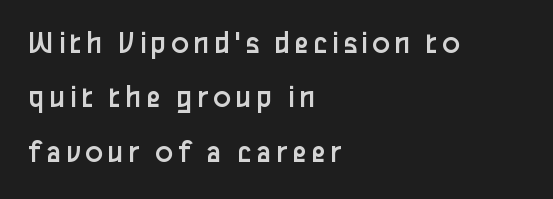
Q: Is the text bold? A: No.
Q: Is the text italic (slanted)? A: No, it is upright.
Q: Is the typeface a serif or a sans-serif typeface? A: Sans-serif.
Q: Is the text underlined? A: No.
Q: How is the paragraph aligned? A: Left-aligned.
Q: Is the spacing between lines tight, normal or loose? A: Normal.
Q: Width (condensed, normal, or wide)? A: Normal.
Q: Stroke contrast? A: Low.
Q: x-height? A: Medium.
Q: Monospaced? A: No.
